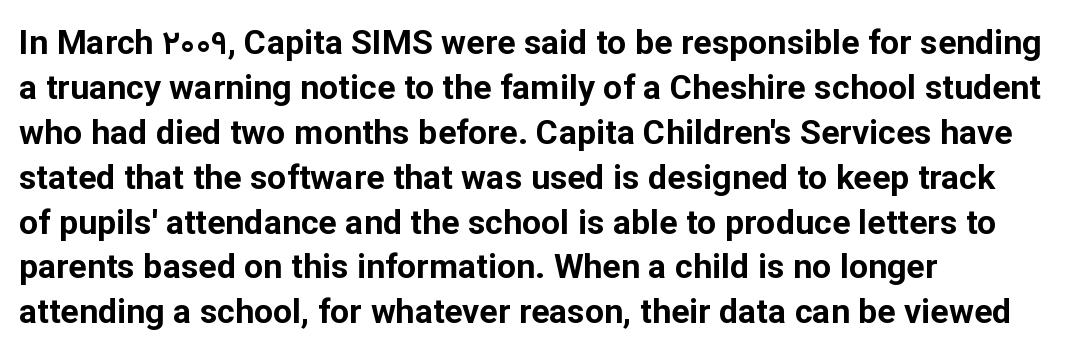
Q: Is the text bold? A: Yes.
Q: Is the text italic (slanted)? A: No, it is upright.
Q: Is the typeface a serif or a sans-serif typeface? A: Sans-serif.
Q: Is the text underlined? A: No.
Q: How is the paragraph aligned? A: Left-aligned.
Q: Is the spacing between letters normal or unusually wide? A: Normal.
Q: Is the spacing between lines tight, normal or loose? A: Normal.
Q: Width (condensed, normal, or wide)? A: Normal.
Q: Stroke contrast? A: Low.
Q: x-height? A: Medium.
Q: Monospaced? A: No.
